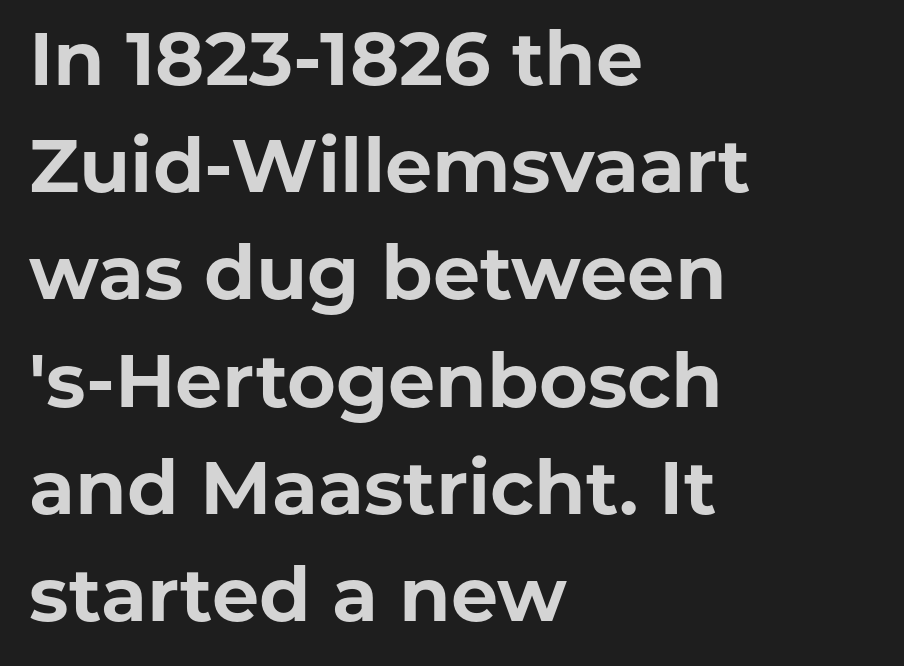
Any mark beneath the type? The region is blank. The rendering uses a moderate line-height, typical for paragraphs. Is the block centered? No — it sits flush against the left margin. Rendered with straight, roman letterforms.
